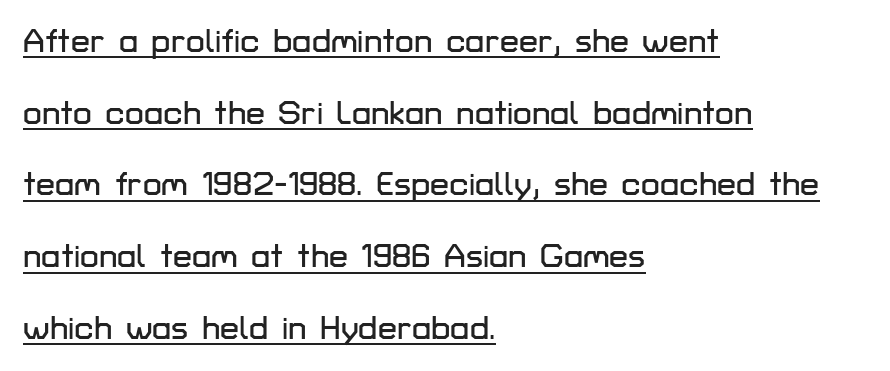
Letter spacing: default. Alignment: flush left. Emphasis is given by a line drawn under the lettering. In terms of posture, this sample is upright. Each new line begins a long way beneath the previous one. Are there feet on the stems? There aren't — it's a sans.
